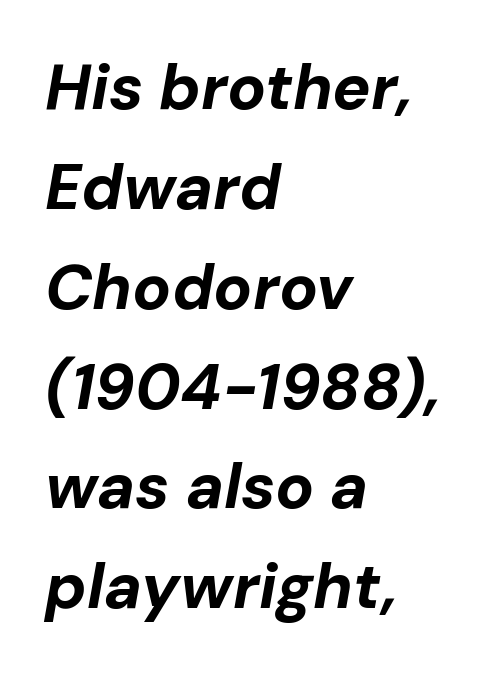
Q: Is the text bold? A: Yes.
Q: Is the text italic (slanted)? A: Yes, it leans right by about 10 degrees.
Q: Is the text underlined? A: No.
Q: How is the paragraph aligned? A: Left-aligned.
Q: Is the spacing between letters normal or unusually wide? A: Normal.
Q: Is the spacing between lines tight, normal or loose? A: Normal.
Q: Width (condensed, normal, or wide)? A: Normal.
Q: Stroke contrast? A: Low.
Q: x-height? A: Medium.
Q: Monospaced? A: No.
